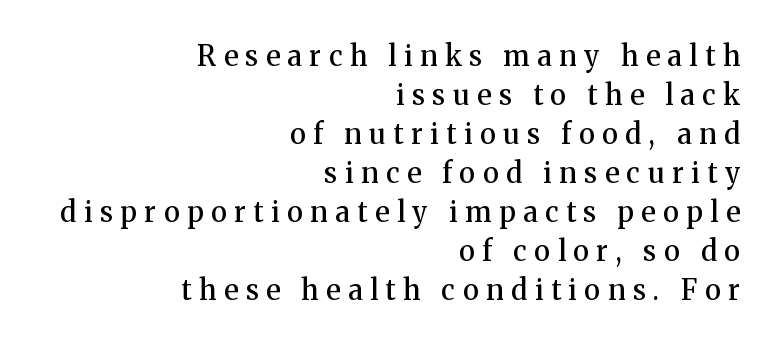
The image shows 28 px semibold serif type, upright; set right-aligned, normal line spacing (1.39x), unusually wide letter spacing (+0.27 em), not underlined; medium stroke contrast and a medium x-height.
